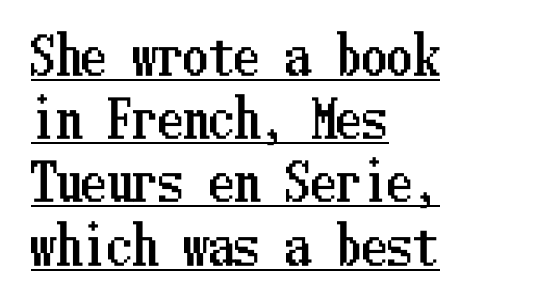
This is underlined copy, the kind a proofreader might mark for attention. Quick note: not italic, upright. Observe the ordinary spacing: letters are neighbours, not strangers. Layout note: lines flush left.
